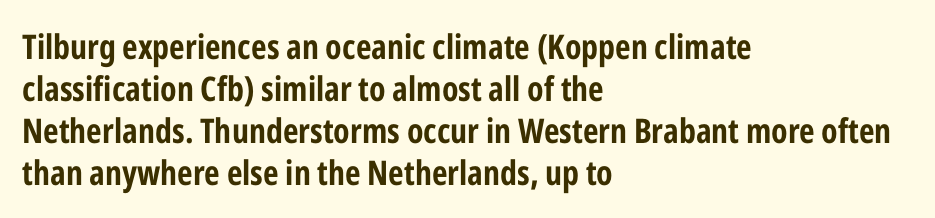
The image shows 34 px bold, condensed sans-serif type, upright; set left-aligned, line spacing 1.24x, normal letter spacing, not underlined; low stroke contrast and a medium x-height.
